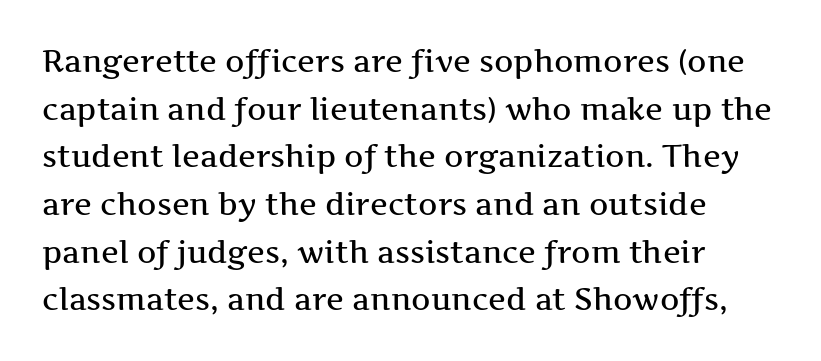
Q: Is the text italic (slanted)? A: No, it is upright.
Q: Is the typeface a serif or a sans-serif typeface? A: Serif.
Q: Is the text underlined? A: No.
Q: Is the spacing between letters normal or unusually wide? A: Normal.
Q: Is the spacing between lines tight, normal or loose? A: Normal.
Q: Width (condensed, normal, or wide)? A: Wide.
Q: Stroke contrast? A: Medium.
Q: x-height? A: Medium.
Q: Monospaced? A: No.
